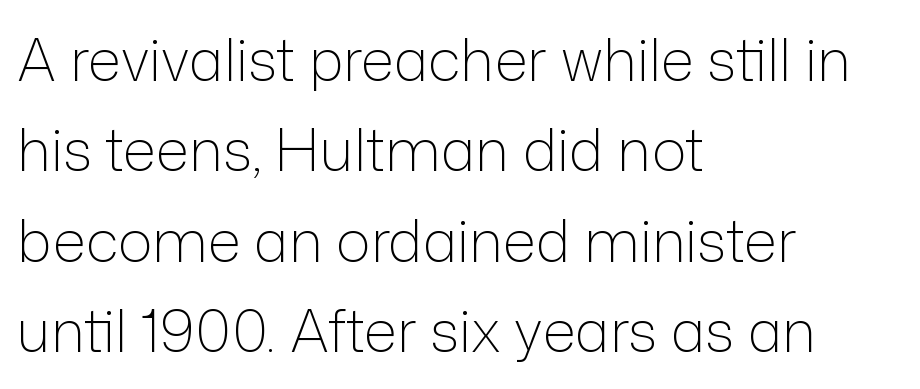
{"serif": "no", "italic": "no", "bold": "no", "weight": "light", "width": "normal", "stroke_contrast": "low", "x_height": "medium", "monospaced": "no", "underline": "no", "align": "left", "line_spacing": "normal", "line_spacing_ratio": 1.56, "letter_spacing": "normal", "letter_spacing_em": 0.0, "glyph_px": 58}
